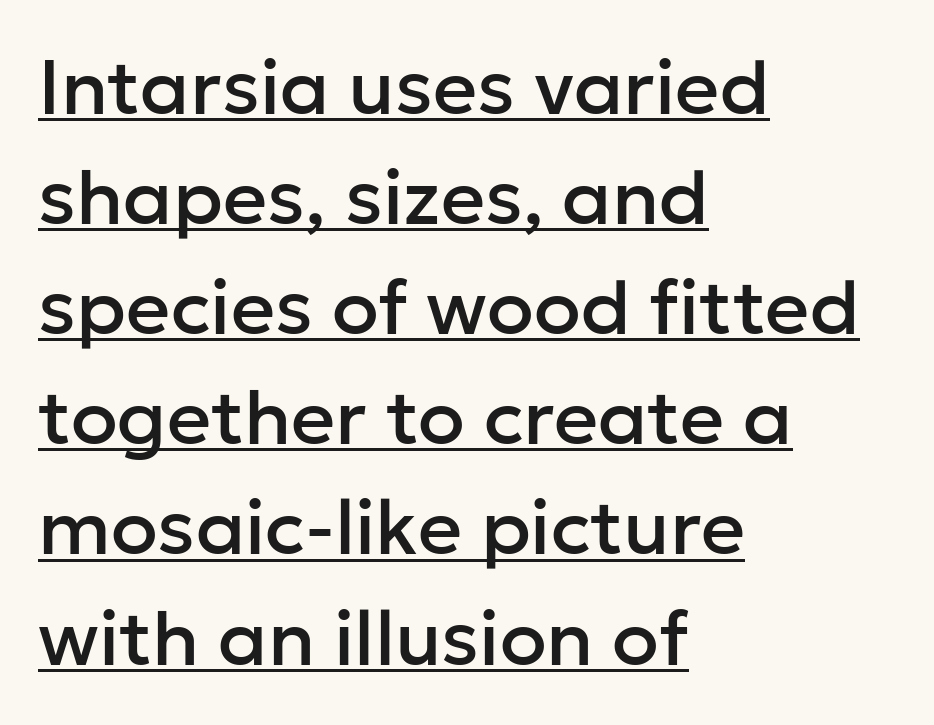
{"serif": "no", "italic": "no", "width": "normal", "stroke_contrast": "low", "x_height": "medium", "monospaced": "no", "underline": "yes", "align": "left", "line_spacing": "normal", "line_spacing_ratio": 1.43, "letter_spacing": "normal", "letter_spacing_em": 0.0, "glyph_px": 77}
